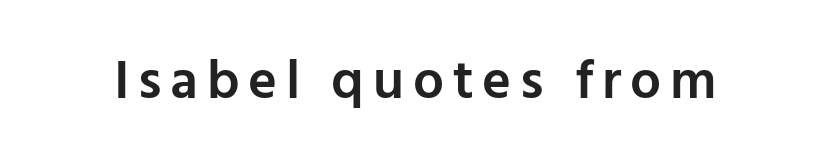
The image shows 55 px semibold sans-serif type, upright; set not underlined; low stroke contrast and a medium x-height.
